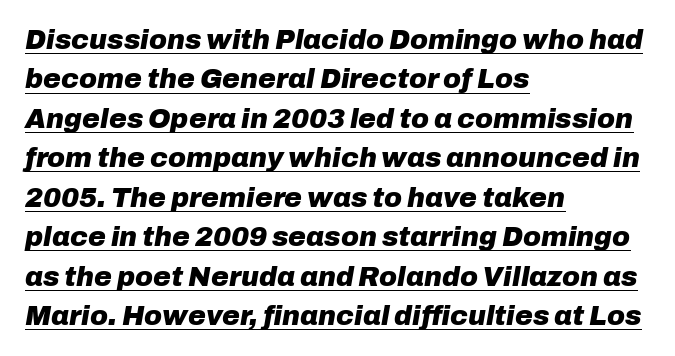
{"italic": "yes", "lean": "right", "slant_degrees": 10, "bold": "yes", "underline": "yes", "align": "left", "line_spacing": "normal", "line_spacing_ratio": 1.46, "letter_spacing": "normal", "letter_spacing_em": 0.0, "glyph_px": 27}
